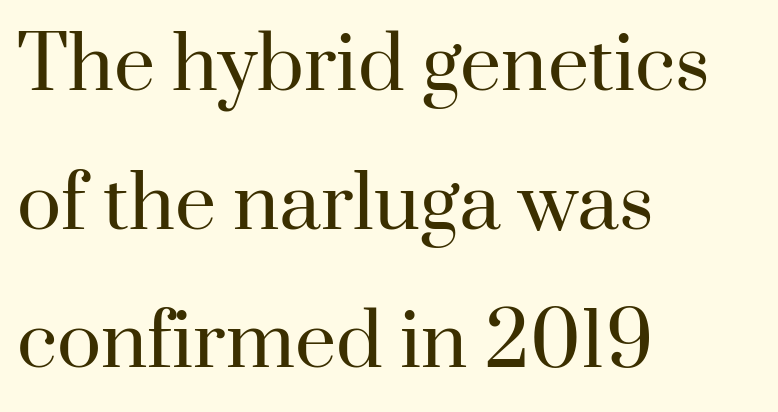
The image shows 73 px regular-weight serif type, upright; set left-aligned, loose line spacing (1.9x), normal letter spacing, not underlined; high stroke contrast and a small x-height.
